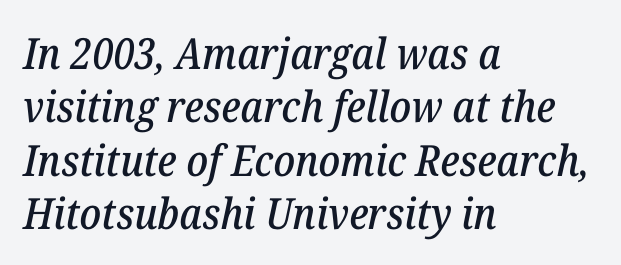
{"serif": "yes", "italic": "yes", "lean": "right", "slant_degrees": 12, "width": "normal", "stroke_contrast": "low", "x_height": "medium", "monospaced": "no", "underline": "no", "align": "left", "line_spacing_ratio": 1.24, "letter_spacing": "normal", "letter_spacing_em": 0.0, "glyph_px": 43}
